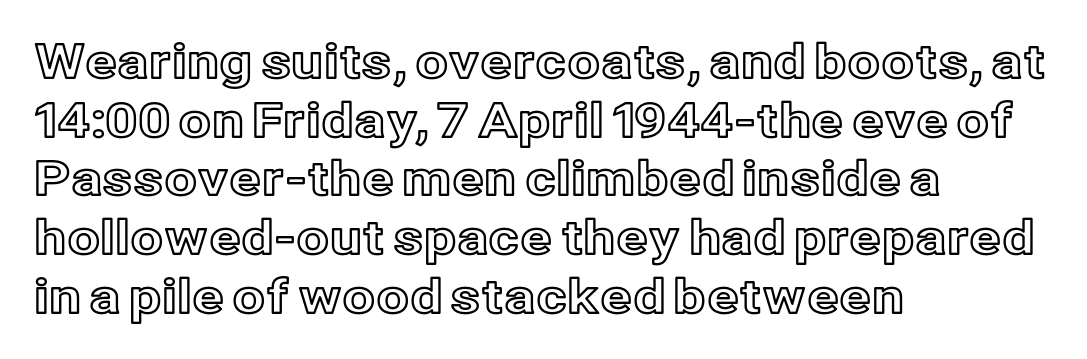
{"italic": "no", "width": "normal", "x_height": "medium", "monospaced": "no", "underline": "no", "align": "left", "line_spacing": "normal", "line_spacing_ratio": 1.25, "letter_spacing": "normal", "letter_spacing_em": 0.0, "glyph_px": 47}
